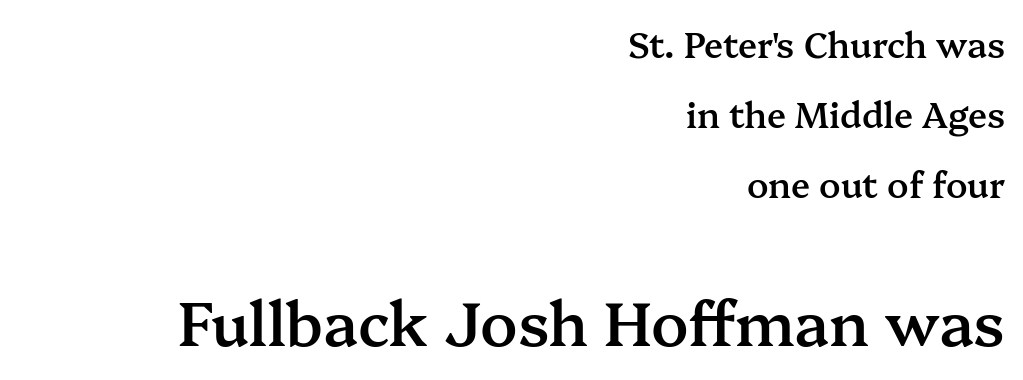
On the weight axis this lands at semibold, roughly 600. The passage shown is typed in a proportional face where columns would drift. Bare-footed words on every line. Note: serifs present on the glyphs. Horizontal bands of white between lines are thick stripes.
